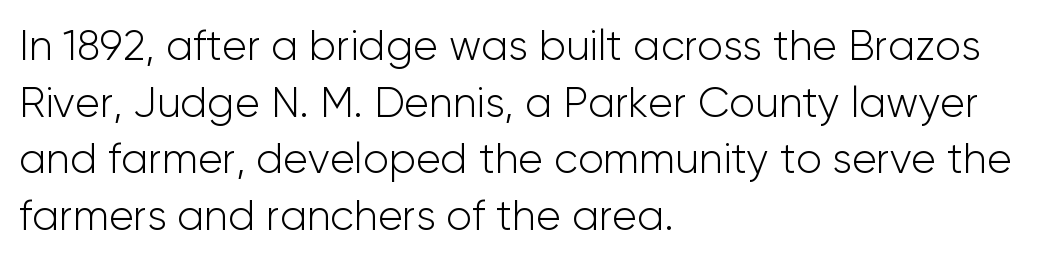
{"serif": "no", "italic": "no", "bold": "no", "weight": "light", "width": "normal", "stroke_contrast": "low", "x_height": "medium", "monospaced": "no", "underline": "no", "align": "left", "line_spacing": "normal", "line_spacing_ratio": 1.35, "letter_spacing": "normal", "letter_spacing_em": 0.0, "glyph_px": 42}
